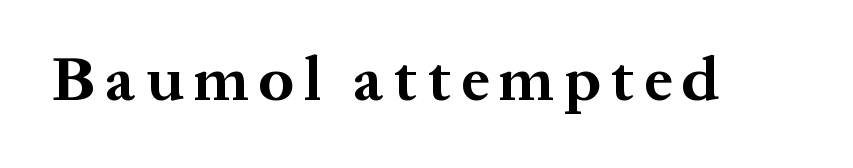
{"serif": "yes", "italic": "no", "bold": "yes", "weight": "bold", "width": "normal", "stroke_contrast": "medium", "x_height": "medium", "monospaced": "no", "underline": "no", "glyph_px": 63}
